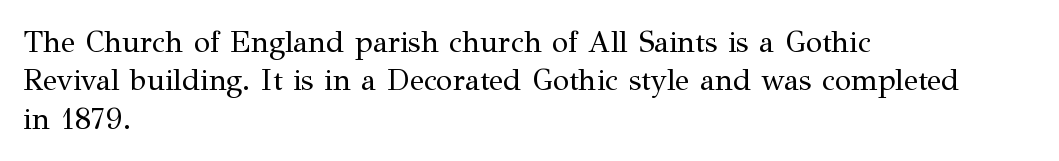
The image shows 30 px regular-weight serif type, upright; set left-aligned, normal line spacing (1.28x), normal letter spacing, not underlined; medium stroke contrast and a medium x-height.
